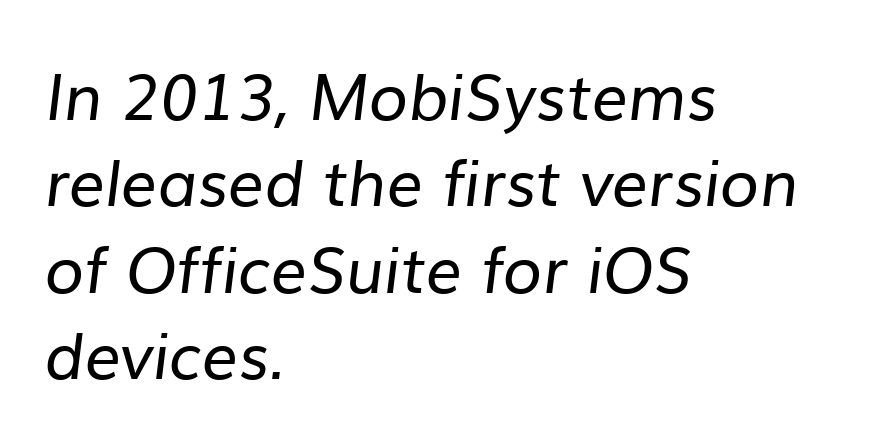
Q: Is the text bold? A: No.
Q: Is the typeface a serif or a sans-serif typeface? A: Sans-serif.
Q: Is the text underlined? A: No.
Q: How is the paragraph aligned? A: Left-aligned.
Q: Is the spacing between letters normal or unusually wide? A: Normal.
Q: Is the spacing between lines tight, normal or loose? A: Normal.
Q: Width (condensed, normal, or wide)? A: Normal.
Q: Stroke contrast? A: Low.
Q: x-height? A: Medium.
Q: Monospaced? A: No.
